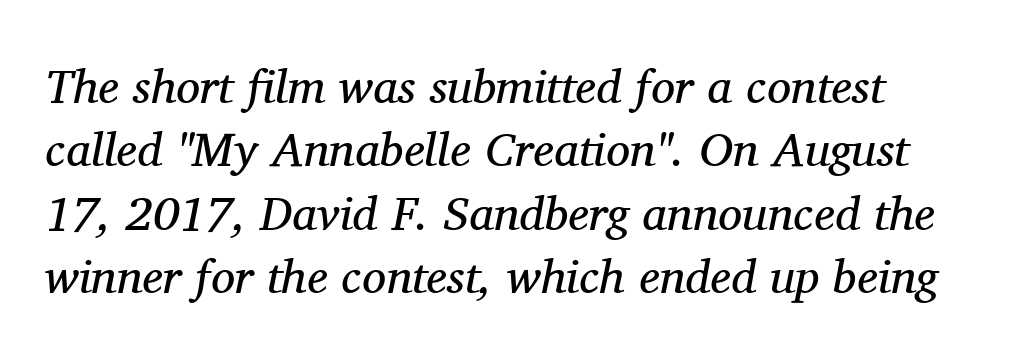
Q: Is the text bold? A: No.
Q: Is the text italic (slanted)? A: Yes, it leans right by about 11 degrees.
Q: Is the typeface a serif or a sans-serif typeface? A: Serif.
Q: Is the text underlined? A: No.
Q: How is the paragraph aligned? A: Left-aligned.
Q: Is the spacing between letters normal or unusually wide? A: Normal.
Q: Is the spacing between lines tight, normal or loose? A: Normal.
Q: Width (condensed, normal, or wide)? A: Normal.
Q: Stroke contrast? A: Medium.
Q: x-height? A: Medium.
Q: Monospaced? A: No.
